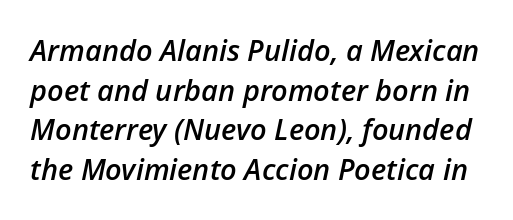
{"italic": "yes", "lean": "right", "slant_degrees": 12, "bold": "semi", "weight": "semibold", "width": "normal", "stroke_contrast": "low", "x_height": "medium", "monospaced": "no", "underline": "no", "line_spacing": "normal", "line_spacing_ratio": 1.37, "letter_spacing": "normal", "letter_spacing_em": 0.0, "glyph_px": 29}
